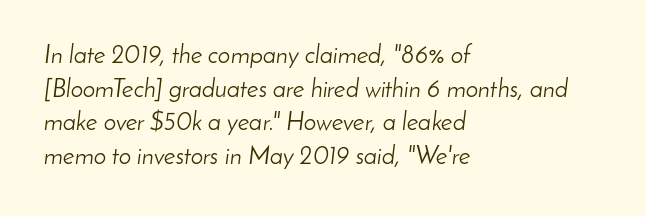
{"italic": "yes", "lean": "right", "slant_degrees": 8, "bold": "no", "underline": "no", "align": "left", "line_spacing": "normal", "line_spacing_ratio": 1.35, "letter_spacing": "normal", "letter_spacing_em": 0.0, "glyph_px": 25}
